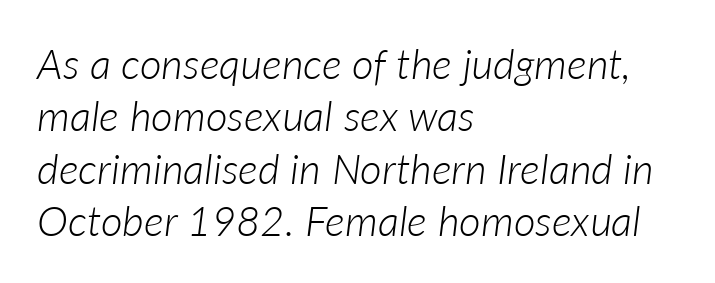
The image shows 42 px light type, italic (leaning right); set left-aligned, normal line spacing (1.25x), normal letter spacing, not underlined; low stroke contrast and a medium x-height.
